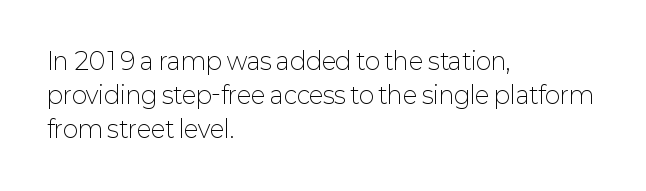
Q: Is the text bold? A: No.
Q: Is the text italic (slanted)? A: No, it is upright.
Q: Is the text underlined? A: No.
Q: How is the paragraph aligned? A: Left-aligned.
Q: Is the spacing between letters normal or unusually wide? A: Normal.
Q: Is the spacing between lines tight, normal or loose? A: Normal.
